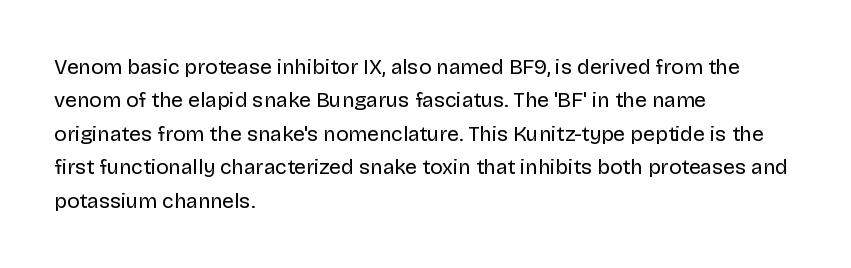
Q: Is the text bold? A: No.
Q: Is the text italic (slanted)? A: No, it is upright.
Q: Is the text underlined? A: No.
Q: How is the paragraph aligned? A: Left-aligned.
Q: Is the spacing between letters normal or unusually wide? A: Normal.
Q: Is the spacing between lines tight, normal or loose? A: Normal.
